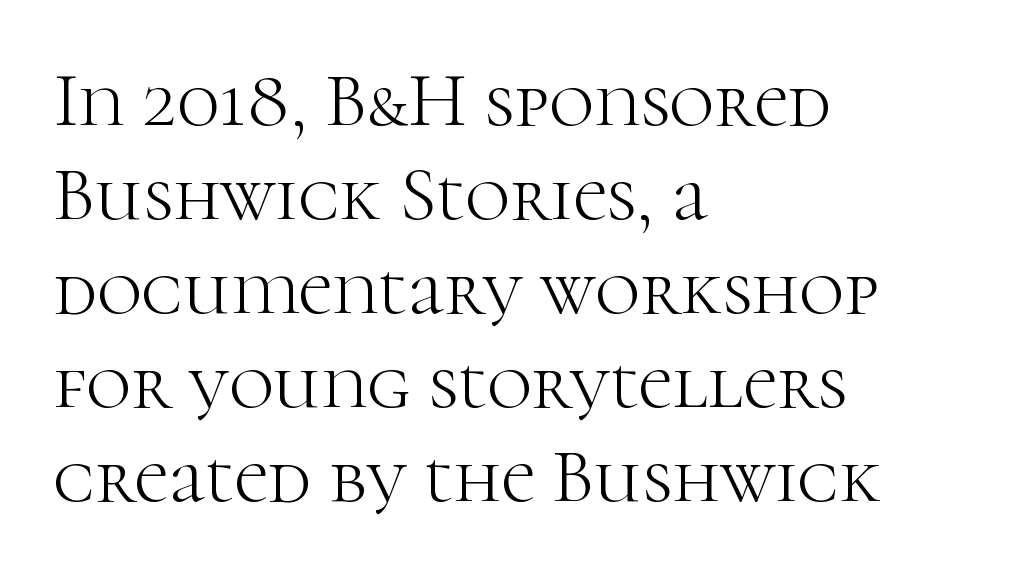
Just letters on the line, the space beneath them empty. Nobody touched the tracking dial on this one. The passage shown is typed in a proportional face where columns would drift. These lines stack with their left ends in a neat column. The face looks like a standard text weight, possibly lighter.
